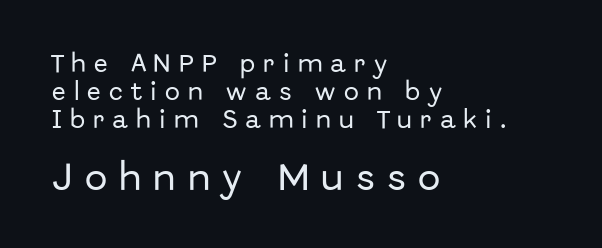
{"serif": "no", "italic": "no", "width": "normal", "stroke_contrast": "low", "x_height": "medium", "monospaced": "no", "underline": "no", "align": "left", "line_spacing": "normal", "line_spacing_ratio": 1.4, "letter_spacing": "wide", "letter_spacing_em": 0.41, "larger_block": "second", "size_ratio": 1.5, "glyph_px": 30}
